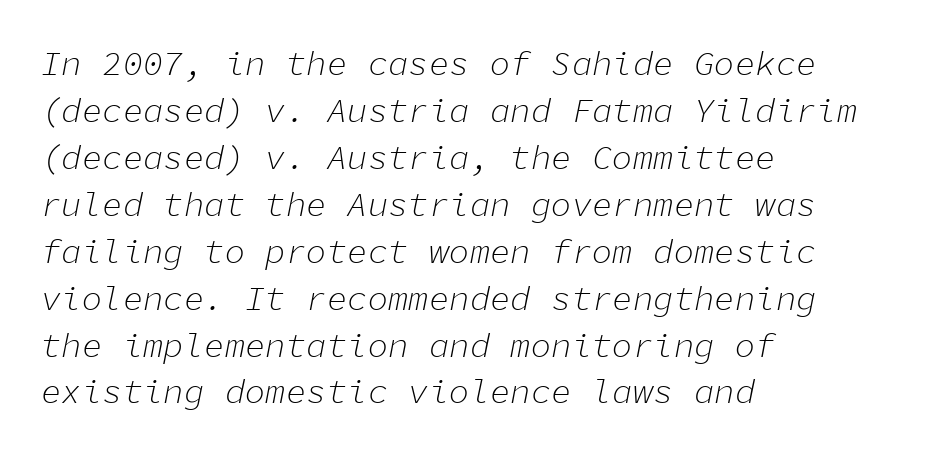
The image shows 34 px light type, italic (leaning right), monospaced; set left-aligned, normal line spacing (1.38x), normal letter spacing, not underlined; low stroke contrast and a medium x-height.
